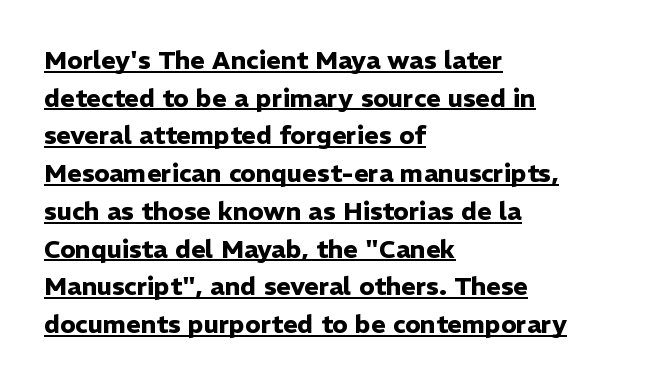
Weight: bold. One-word summary of the alignment: left. You can see a thin bar hugging the bottom of the glyphs. Unlike italic type, these characters show no tilt at all. Tracking value appears to be zero — textbook default spacing.
